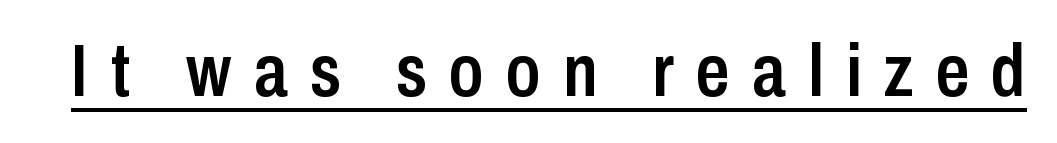
A typesetter would call this proportional, since set widths differ per character. How are the letters spaced? Widely, with obvious added tracking. A fair bit of extra ink — the face is semibold, not bold. This sample carries an underscore along the baseline area. Stroke terminals: plain, sans-serif.
